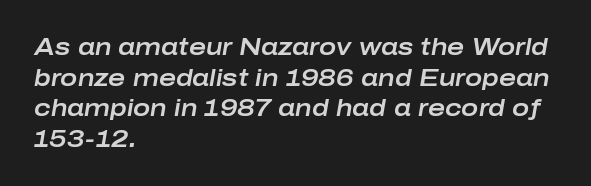
The image shows 23 px text type, italic (leaning right); set left-aligned, normal line spacing (1.33x), normal letter spacing, not underlined.
